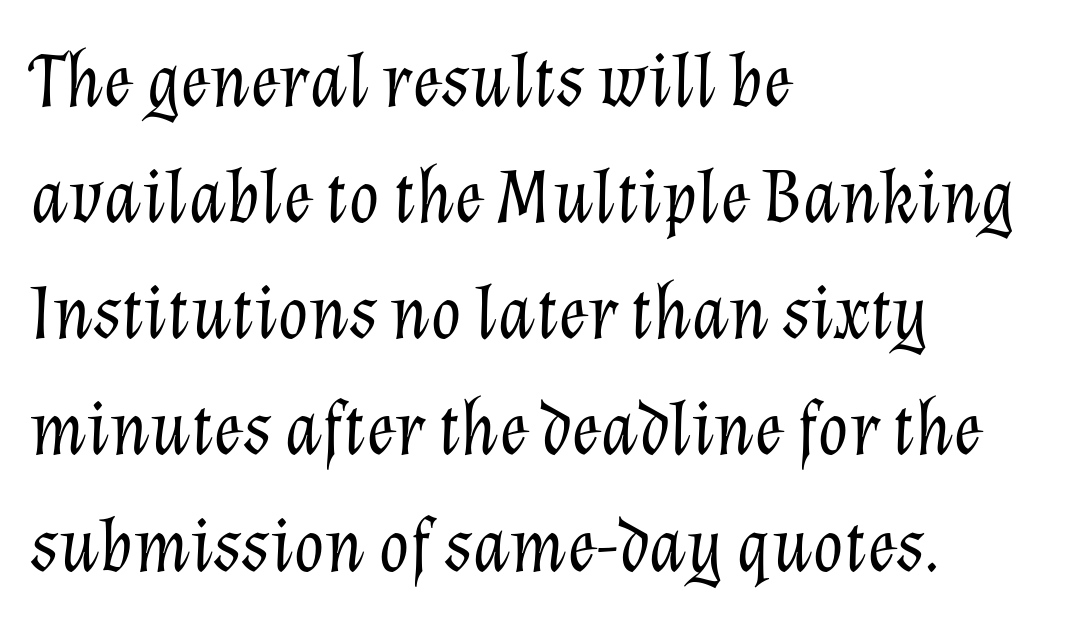
The image shows 79 px light type, italic (leaning right); set left-aligned, normal line spacing (1.47x), normal letter spacing, not underlined; low stroke contrast and a medium x-height.
